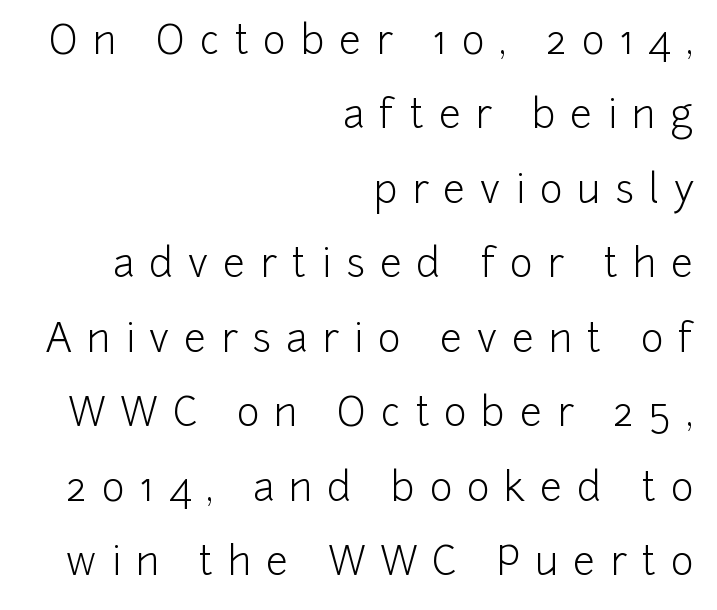
{"serif": "no", "italic": "no", "bold": "no", "weight": "light", "width": "normal", "stroke_contrast": "low", "x_height": "medium", "monospaced": "no", "underline": "no", "align": "right", "line_spacing": "loose", "line_spacing_ratio": 1.91, "letter_spacing": "wide", "letter_spacing_em": 0.38, "glyph_px": 39}
